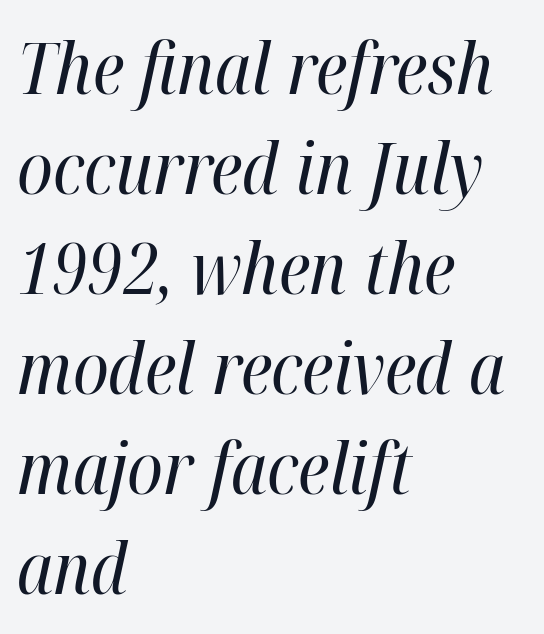
The image shows 72 px regular-weight, condensed type, italic (leaning right); set left-aligned, normal line spacing (1.39x), normal letter spacing, not underlined; high stroke contrast and a medium x-height.
